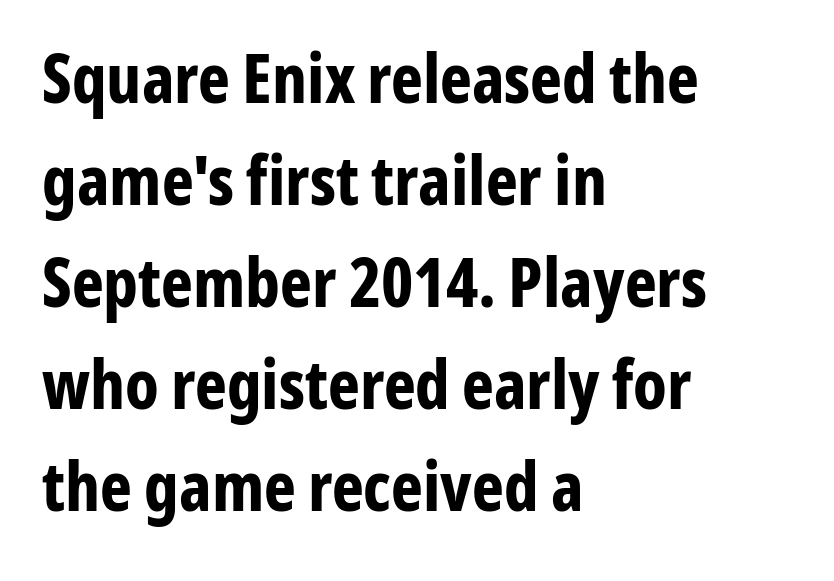
Casual observation: everything's shoved over to the left. The letters advance in unequal steps, a hallmark of proportional type. Honestly, there is no underline to notice here at all. Upright lettering throughout.
